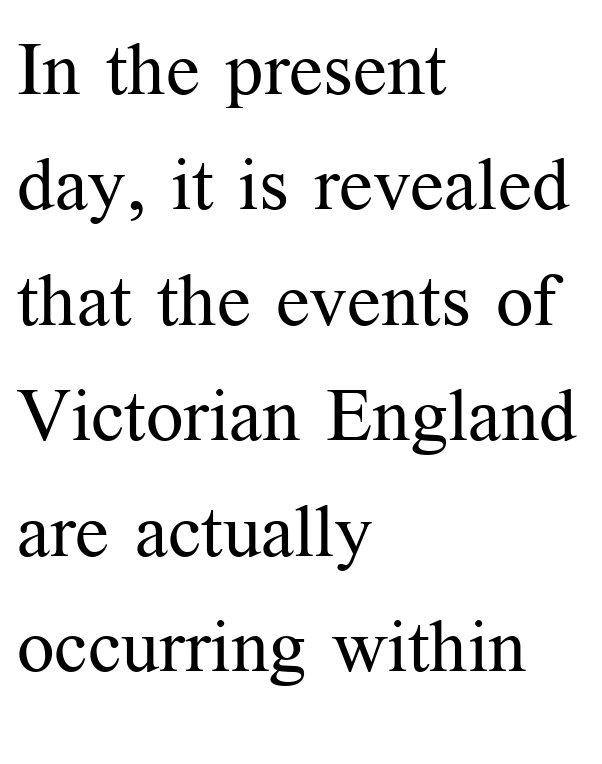
Nobody touched the tracking dial on this one. A typesetter would call this proportional, since set widths differ per character. Unbolded letterforms with no extra heft. Descenders are the only things crossing below the line. You can tell it's not italic because the verticals are truly vertical.
